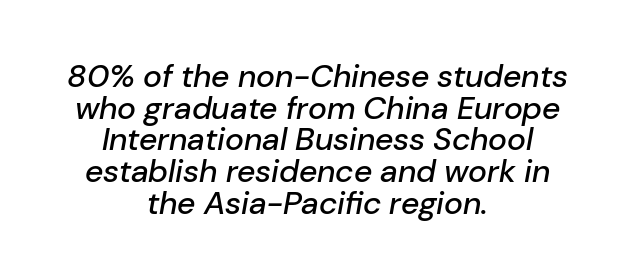
The image shows 32 px text type, italic (leaning right); set centered, tight line spacing (0.99x), normal letter spacing, not underlined; low stroke contrast and a medium x-height.
